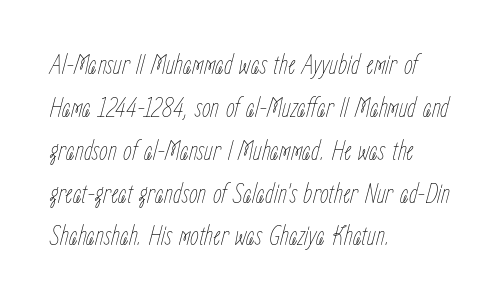
{"italic": "yes", "lean": "right", "slant_degrees": 15, "bold": "no", "weight": "thin", "width": "condensed", "stroke_contrast": "low", "x_height": "medium", "monospaced": "no", "underline": "no", "align": "left", "line_spacing": "normal", "line_spacing_ratio": 1.53, "letter_spacing": "normal", "letter_spacing_em": 0.0, "glyph_px": 28}
